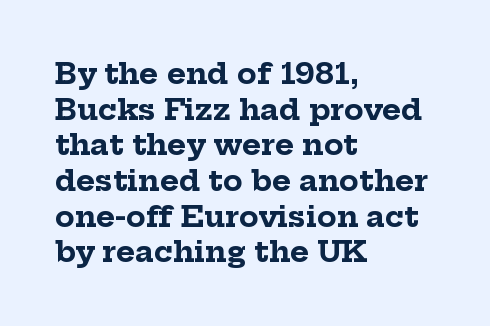
Underline: absent. Do the characters align in a grid? No, the font is proportional. Type style note: has serifs. The paragraph shown leans on its left margin. This is heavy type, rendered in bold. No italicization has been applied; the sample stays upright.
